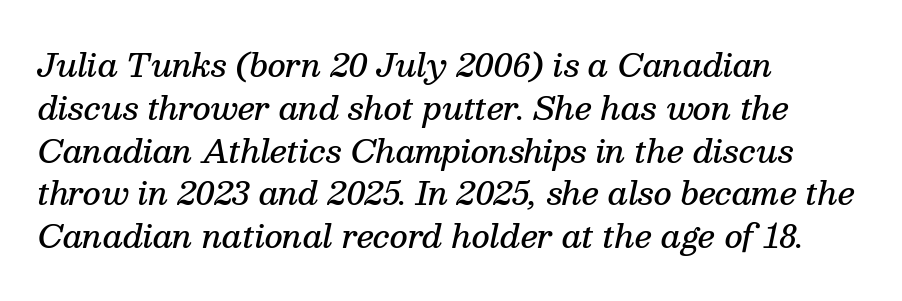
{"serif": "yes", "italic": "yes", "lean": "right", "slant_degrees": 13, "bold": "semi", "weight": "semibold", "width": "normal", "stroke_contrast": "medium", "x_height": "medium", "monospaced": "no", "underline": "no", "align": "left", "line_spacing": "normal", "line_spacing_ratio": 1.38, "letter_spacing": "normal", "letter_spacing_em": 0.0, "glyph_px": 31}
